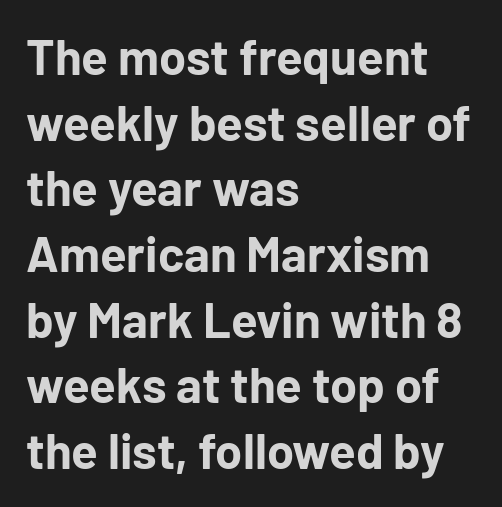
{"serif": "no", "italic": "no", "bold": "yes", "weight": "bold", "width": "normal", "stroke_contrast": "low", "x_height": "medium", "monospaced": "no", "underline": "no", "align": "left", "line_spacing": "normal", "line_spacing_ratio": 1.34, "letter_spacing": "normal", "letter_spacing_em": 0.0, "glyph_px": 49}
